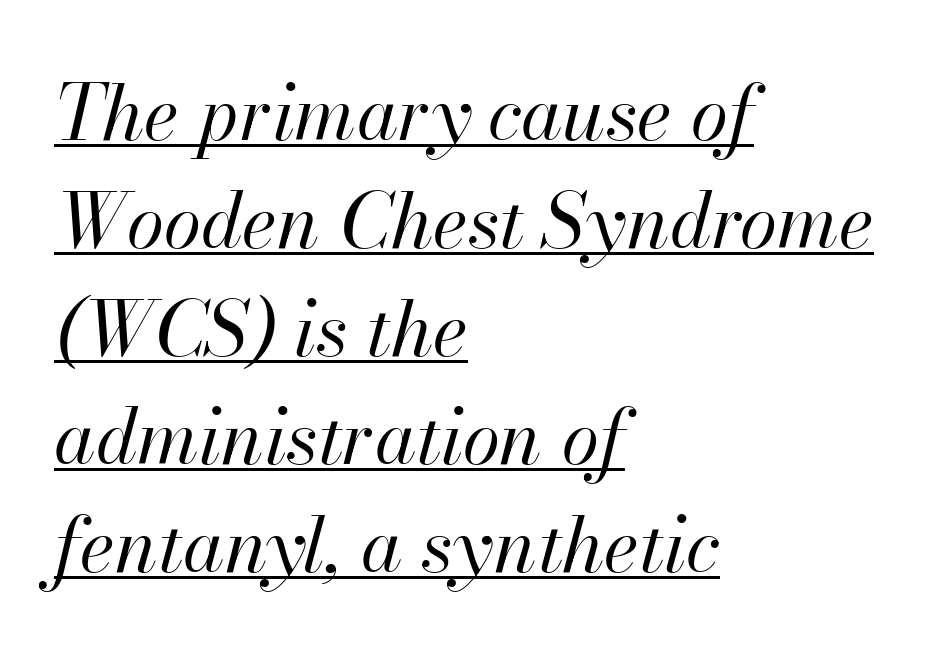
One glance says typical: line gaps are just what's usual. Think of a printed novel: that variable character pitch is what you see here. In designer terms, the underline attribute is active on this setting. Horizontal alignment here is leftward, the default for most running prose.
